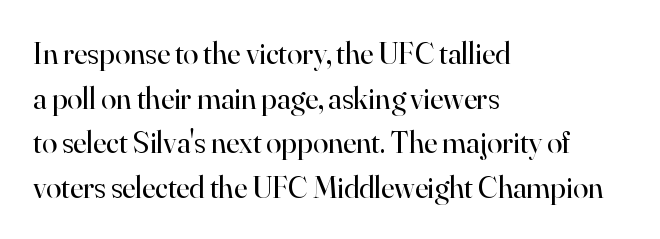
{"serif": "yes", "italic": "no", "bold": "no", "weight": "regular", "width": "normal", "stroke_contrast": "high", "x_height": "small", "monospaced": "no", "underline": "no", "align": "left", "line_spacing": "normal", "line_spacing_ratio": 1.44, "letter_spacing": "normal", "letter_spacing_em": 0.0, "glyph_px": 31}
